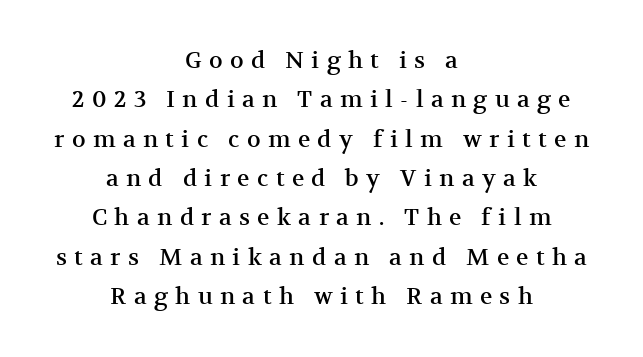
Q: Is the text italic (slanted)? A: No, it is upright.
Q: Is the text underlined? A: No.
Q: How is the paragraph aligned? A: Centered.
Q: Is the spacing between letters normal or unusually wide? A: Unusually wide.
